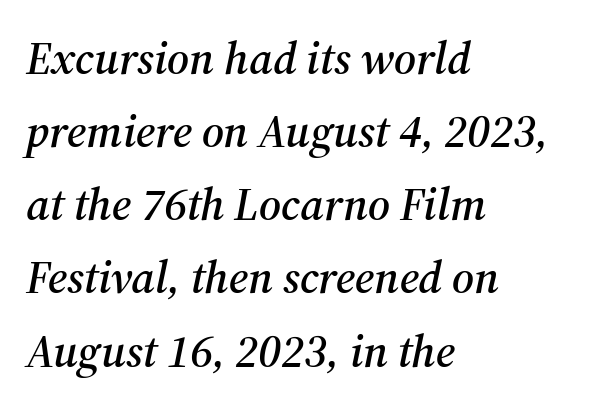
Q: Is the text italic (slanted)? A: Yes, it leans right by about 12 degrees.
Q: Is the typeface a serif or a sans-serif typeface? A: Serif.
Q: Is the text underlined? A: No.
Q: How is the paragraph aligned? A: Left-aligned.
Q: Is the spacing between letters normal or unusually wide? A: Normal.
Q: Is the spacing between lines tight, normal or loose? A: Normal.
Q: Width (condensed, normal, or wide)? A: Normal.
Q: Stroke contrast? A: Medium.
Q: x-height? A: Medium.
Q: Monospaced? A: No.
